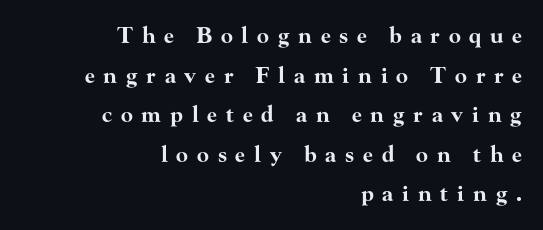
{"italic": "no", "bold": "yes", "underline": "no", "align": "right", "line_spacing_ratio": 1.8, "letter_spacing": "wide", "letter_spacing_em": 0.4, "glyph_px": 22}
